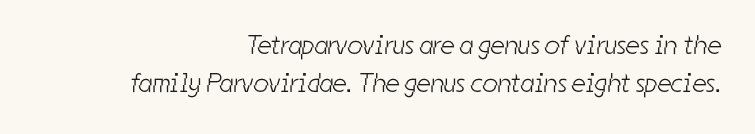
The image shows 27 px text type; set right-aligned, normal line spacing (1.42x), normal letter spacing, not underlined.
